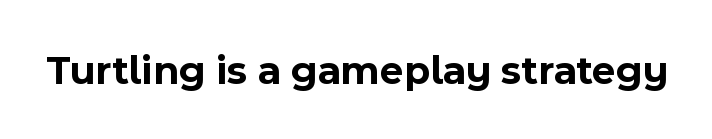
The image shows 41 px bold sans-serif type, upright; set normal letter spacing, not underlined; a medium x-height.
